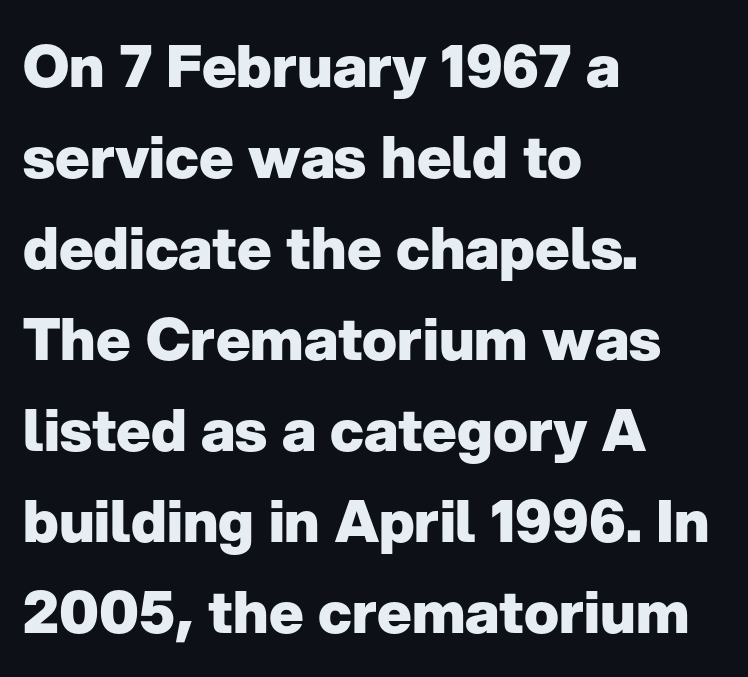
Q: Is the text bold? A: Yes.
Q: Is the text italic (slanted)? A: No, it is upright.
Q: Is the typeface a serif or a sans-serif typeface? A: Sans-serif.
Q: Is the text underlined? A: No.
Q: How is the paragraph aligned? A: Left-aligned.
Q: Is the spacing between letters normal or unusually wide? A: Normal.
Q: Is the spacing between lines tight, normal or loose? A: Normal.
Q: Width (condensed, normal, or wide)? A: Normal.
Q: Stroke contrast? A: Low.
Q: x-height? A: Medium.
Q: Monospaced? A: No.
